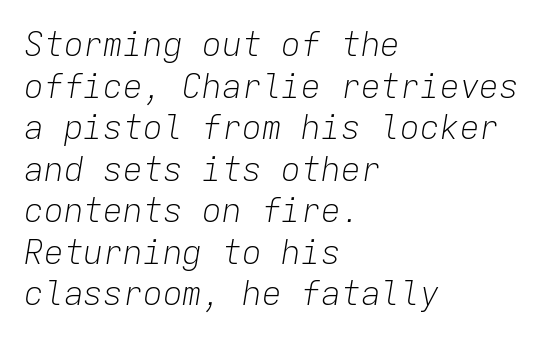
The face used here is monospaced, like something from a code editor. A typesetter would call this leading conventional body-copy spacing. Is the stroke heavy? The answer is a plain regular-or-lighter. You can tell it's italic because the verticals aren't actually vertical. In terms of letterspacing, this is plain default setting. Letters rest on an invisible, unmarked baseline.
